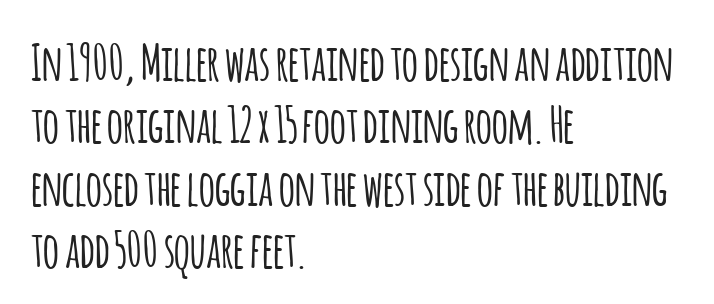
{"serif": "no", "italic": "no", "width": "condensed", "stroke_contrast": "low", "x_height": "large", "monospaced": "no", "underline": "no", "align": "left", "line_spacing": "normal", "line_spacing_ratio": 1.25, "letter_spacing": "normal", "letter_spacing_em": 0.0, "glyph_px": 50}
